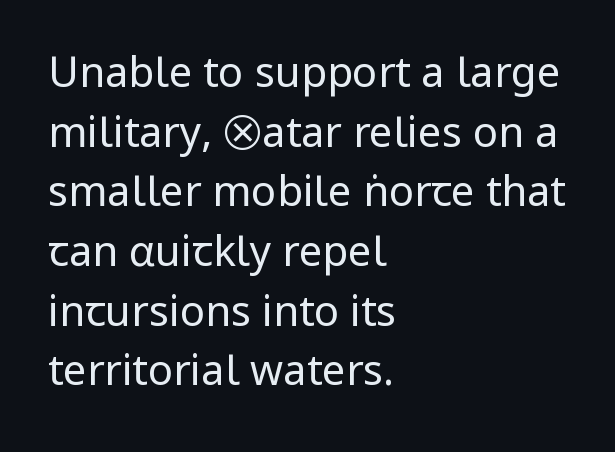
The image shows 42 px regular-weight, condensed sans-serif type, upright; set left-aligned, normal line spacing (1.42x), normal letter spacing, not underlined; low stroke contrast.
